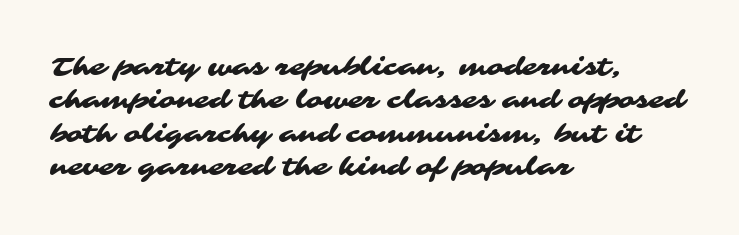
Line beginnings align vertically; line endings do not. Is the letter spacing exaggerated? No — it looks like the ordinary default. The designer left line spacing at the default. The string is rendered with underlining switched off.
